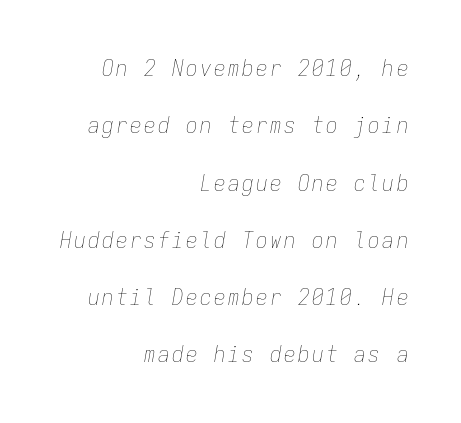
The image shows 23 px text type, italic (leaning right); set right-aligned, loose line spacing (2.49x), not underlined.
